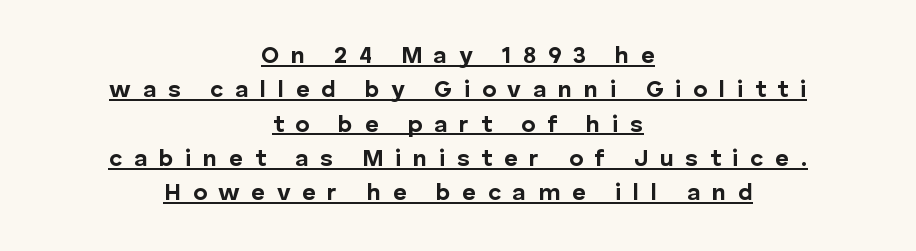
Q: Is the text bold? A: Yes.
Q: Is the text italic (slanted)? A: No, it is upright.
Q: Is the text underlined? A: Yes.
Q: How is the paragraph aligned? A: Centered.
Q: Is the spacing between letters normal or unusually wide? A: Unusually wide.
Q: Is the spacing between lines tight, normal or loose? A: Normal.
